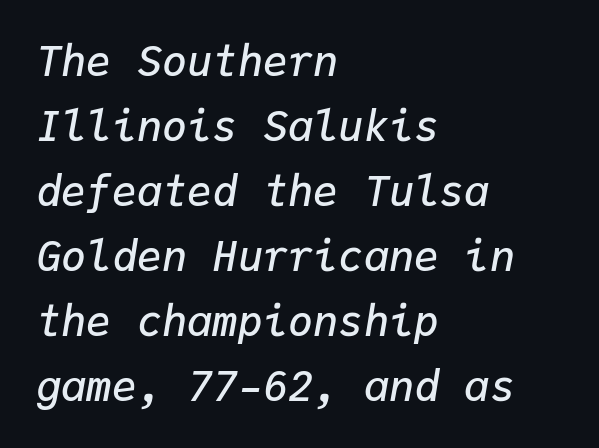
Q: Is the text bold? A: Semi-bold.
Q: Is the text italic (slanted)? A: Yes, it leans right by about 9 degrees.
Q: Is the text underlined? A: No.
Q: How is the paragraph aligned? A: Left-aligned.
Q: Is the spacing between letters normal or unusually wide? A: Normal.
Q: Is the spacing between lines tight, normal or loose? A: Normal.
Q: Width (condensed, normal, or wide)? A: Normal.
Q: Stroke contrast? A: Low.
Q: x-height? A: Medium.
Q: Monospaced? A: Yes.
